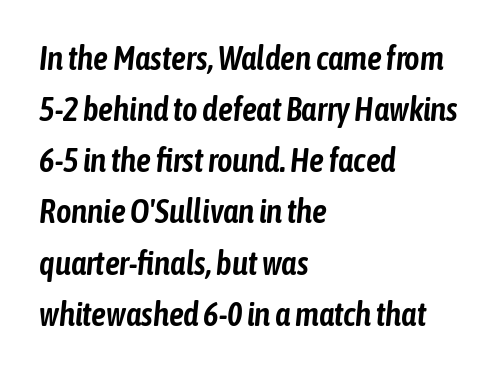
Q: Is the text italic (slanted)? A: Yes, it leans right by about 6 degrees.
Q: Is the text underlined? A: No.
Q: How is the paragraph aligned? A: Left-aligned.
Q: Is the spacing between letters normal or unusually wide? A: Normal.
Q: Is the spacing between lines tight, normal or loose? A: Normal.
Q: Width (condensed, normal, or wide)? A: Condensed.
Q: Stroke contrast? A: Low.
Q: x-height? A: Medium.
Q: Monospaced? A: No.
